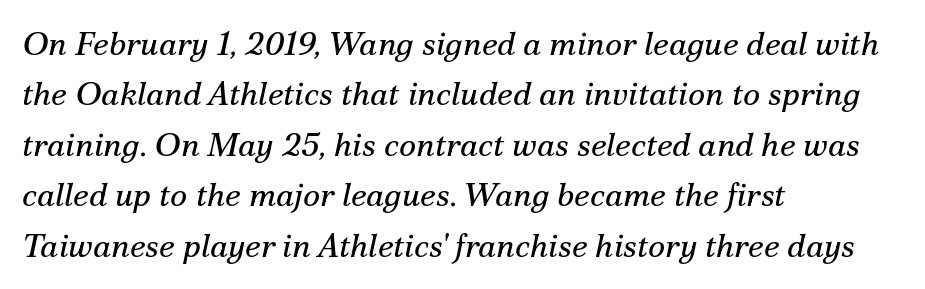
Q: Is the text bold? A: No.
Q: Is the text italic (slanted)? A: Yes, it leans right by about 12 degrees.
Q: Is the typeface a serif or a sans-serif typeface? A: Serif.
Q: Is the text underlined? A: No.
Q: How is the paragraph aligned? A: Left-aligned.
Q: Is the spacing between letters normal or unusually wide? A: Normal.
Q: Is the spacing between lines tight, normal or loose? A: Normal.
Q: Width (condensed, normal, or wide)? A: Normal.
Q: Stroke contrast? A: Medium.
Q: x-height? A: Small.
Q: Monospaced? A: No.
